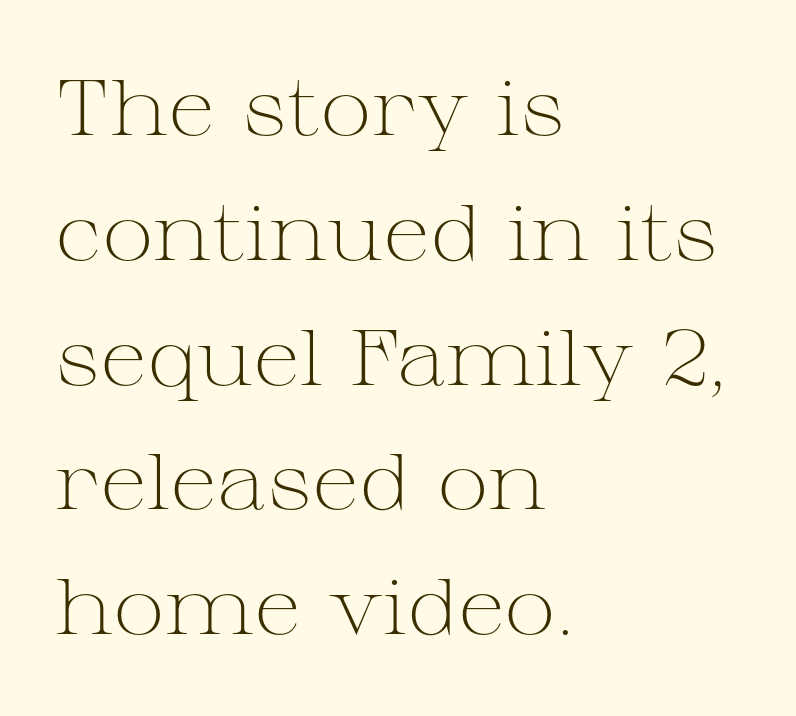
The image shows 78 px light, wide serif type, upright; set left-aligned, normal line spacing (1.6x), normal letter spacing, not underlined; medium stroke contrast and a medium x-height.
